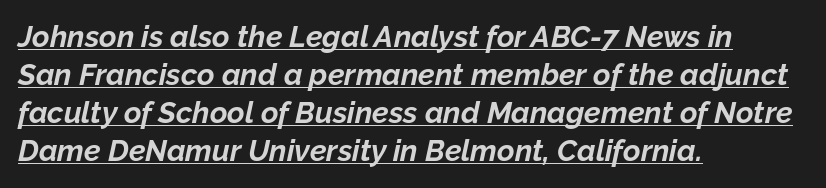
Q: Is the text bold? A: Yes.
Q: Is the text italic (slanted)? A: Yes, it leans right by about 12 degrees.
Q: Is the text underlined? A: Yes.
Q: How is the paragraph aligned? A: Left-aligned.
Q: Is the spacing between letters normal or unusually wide? A: Normal.
Q: Is the spacing between lines tight, normal or loose? A: Normal.
Q: Width (condensed, normal, or wide)? A: Normal.
Q: Stroke contrast? A: Low.
Q: x-height? A: Medium.
Q: Monospaced? A: No.
